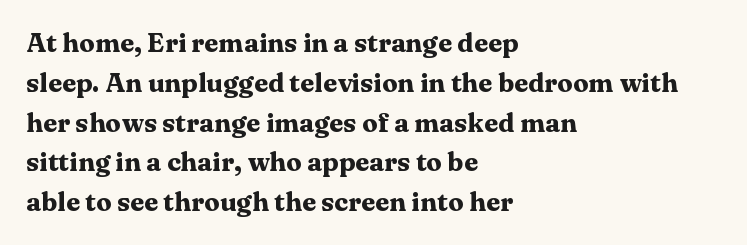
{"italic": "no", "bold": "yes", "underline": "no", "align": "left", "line_spacing": "normal", "line_spacing_ratio": 1.53, "letter_spacing": "normal", "letter_spacing_em": 0.0, "glyph_px": 26}
